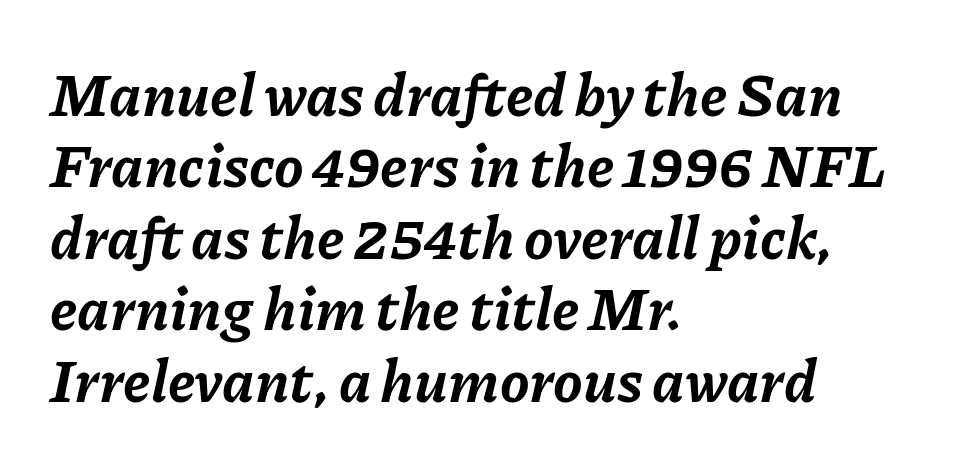
Type without underlining. Nothing unusual about the tracking: characters are spaced as the font intends. The setting favours the left margin, as ordinary paragraphs usually do. What weight is shown? A full bold with thick strokes. Designer's note — italics engaged.
